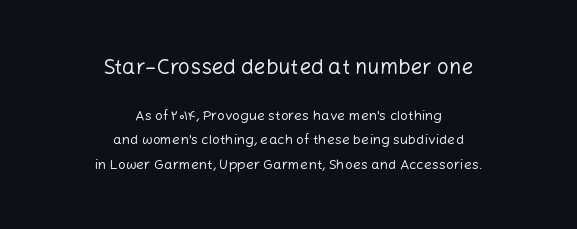
The image shows 21 px text type, upright; set centered, line spacing 1.76x, normal letter spacing, not underlined; the first (top) block is 1.5x larger.
